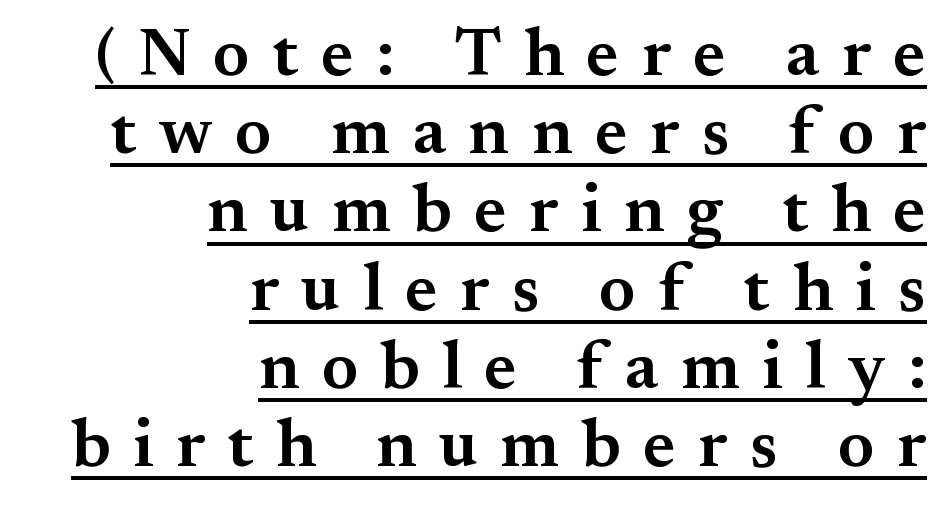
Q: Is the text bold? A: Semi-bold.
Q: Is the text italic (slanted)? A: No, it is upright.
Q: Is the typeface a serif or a sans-serif typeface? A: Serif.
Q: Is the text underlined? A: Yes.
Q: How is the paragraph aligned? A: Right-aligned.
Q: Is the spacing between letters normal or unusually wide? A: Unusually wide.
Q: Is the spacing between lines tight, normal or loose? A: Tight.
Q: Width (condensed, normal, or wide)? A: Normal.
Q: Stroke contrast? A: Medium.
Q: x-height? A: Small.
Q: Monospaced? A: No.
